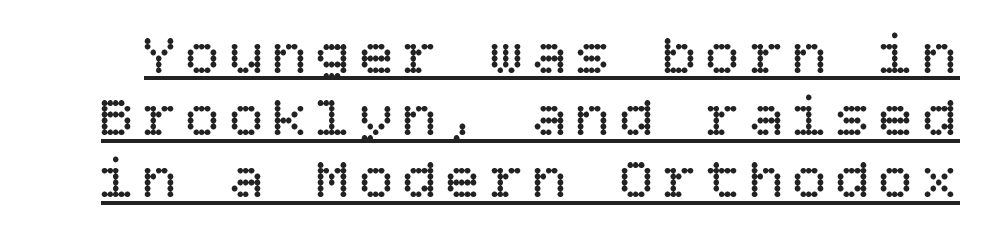
Posture: vertical. Notice how a bar underscores the lettering throughout. The designer dialed line spacing down below the default. The cut favours lightness, reaching ordinary text weight at its darkest.
